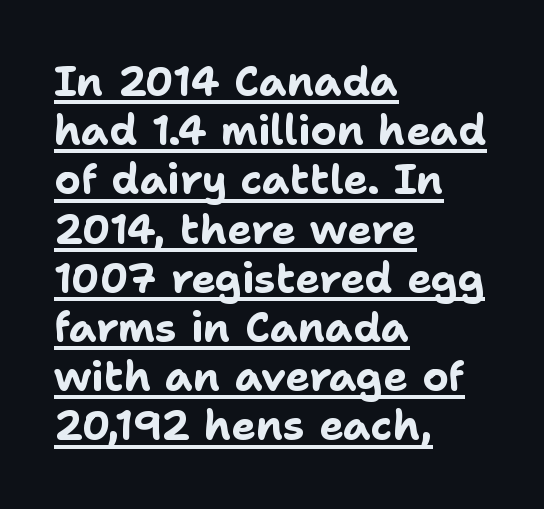
{"serif": "no", "italic": "no", "bold": "yes", "weight": "bold", "width": "normal", "stroke_contrast": "low", "x_height": "medium", "monospaced": "no", "underline": "yes", "align": "left", "line_spacing_ratio": 1.2, "letter_spacing": "normal", "letter_spacing_em": 0.0, "glyph_px": 41}
